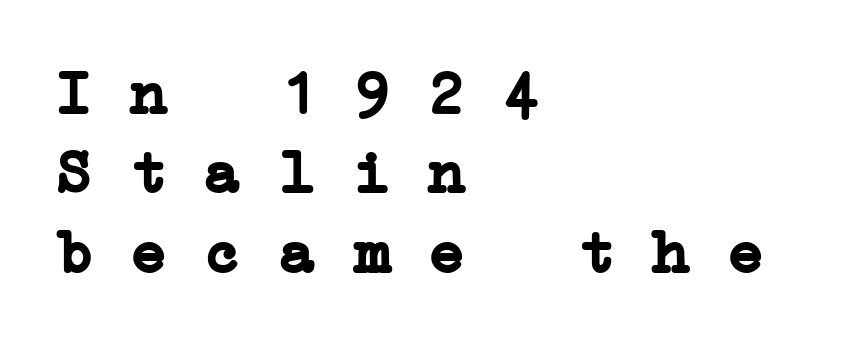
The image shows 62 px semibold, wide serif type, monospaced; set left-aligned, normal line spacing (1.28x), normal letter spacing, not underlined; low stroke contrast and a medium x-height.
